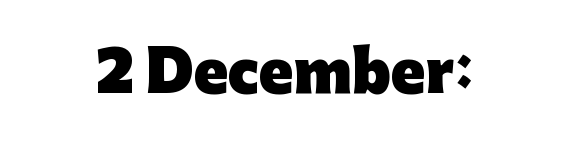
A typesetter would call this proportional, since set widths differ per character. Stroke thickness is high; the sample reads as a true bold. Observe the absence of serifs on each vertical stroke in this sample. A clean baseline with only descenders dipping below it. A typesetter would mark this as roman, not italic.
